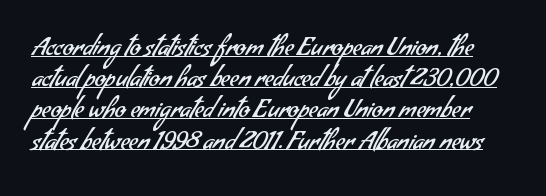
The image shows 25 px text type; set normal line spacing (1.25x), normal letter spacing, underlined.
